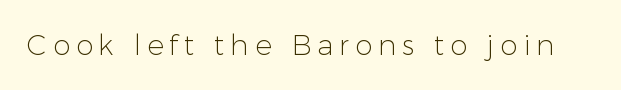
The image shows 28 px light sans-serif type, upright; set unusually wide letter spacing (+0.21 em), not underlined; low stroke contrast and a medium x-height.
